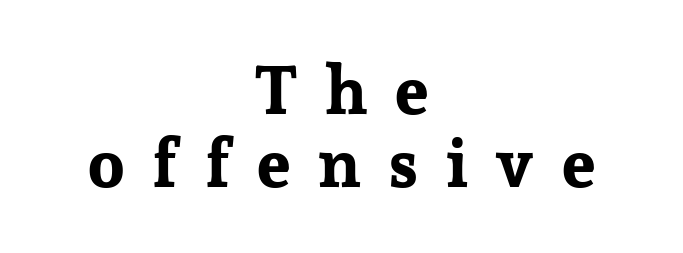
Q: Is the text bold? A: Yes.
Q: Is the text italic (slanted)? A: No, it is upright.
Q: Is the typeface a serif or a sans-serif typeface? A: Serif.
Q: Is the text underlined? A: No.
Q: How is the paragraph aligned? A: Centered.
Q: Is the spacing between letters normal or unusually wide? A: Unusually wide.
Q: Is the spacing between lines tight, normal or loose? A: Tight.
Q: Width (condensed, normal, or wide)? A: Normal.
Q: Stroke contrast? A: Low.
Q: x-height? A: Medium.
Q: Monospaced? A: No.
